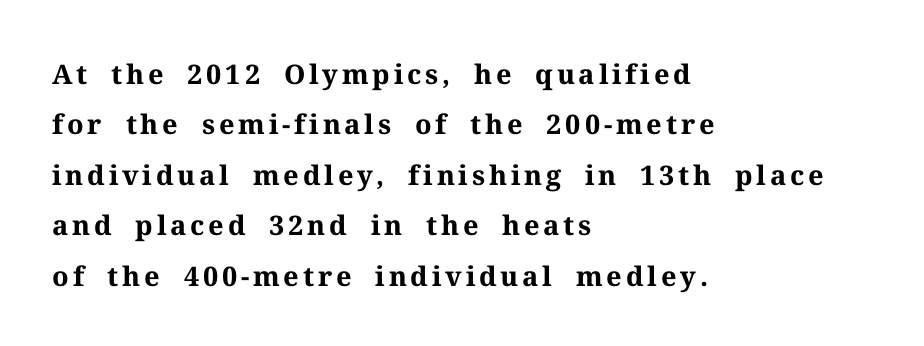
Q: Is the text bold? A: Yes.
Q: Is the text italic (slanted)? A: No, it is upright.
Q: Is the text underlined? A: No.
Q: How is the paragraph aligned? A: Left-aligned.
